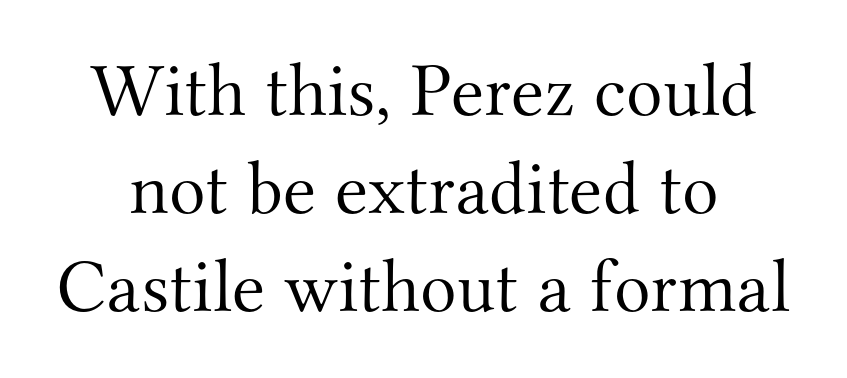
The type is set solid horizontally, with unmodified tracking. Each letter keeps its own natural width here, so spacing adapts to shape. The designer went with a serif here, giving each stem small feet. Posture: upright roman. The string is rendered with underlining switched off.
